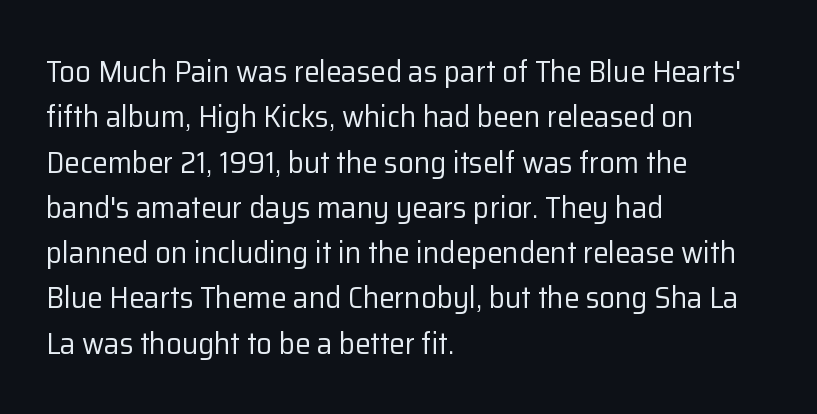
{"serif": "no", "italic": "no", "bold": "no", "weight": "regular", "width": "normal", "stroke_contrast": "low", "x_height": "medium", "monospaced": "no", "underline": "no", "align": "left", "line_spacing": "normal", "line_spacing_ratio": 1.46, "letter_spacing": "normal", "letter_spacing_em": 0.0, "glyph_px": 31}
